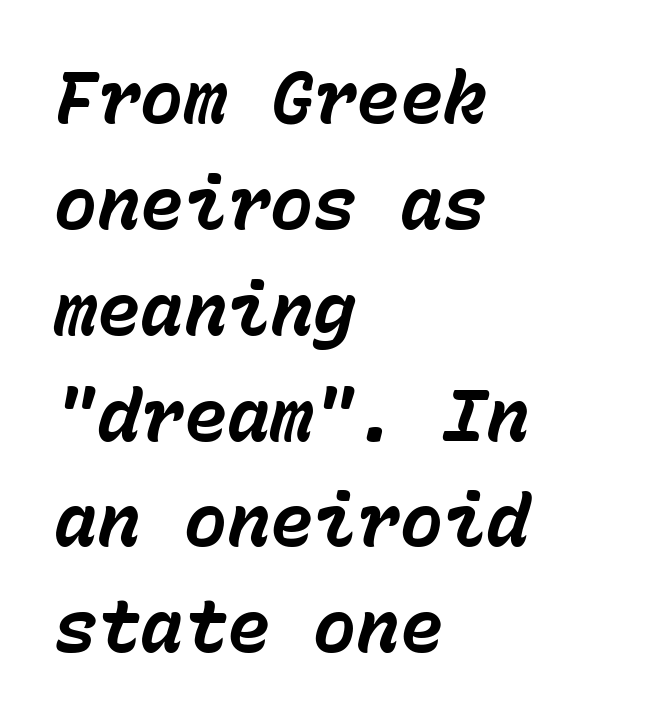
The image shows 72 px bold type, italic (leaning right), monospaced; set left-aligned, normal line spacing (1.47x), normal letter spacing, not underlined; low stroke contrast and a medium x-height.
